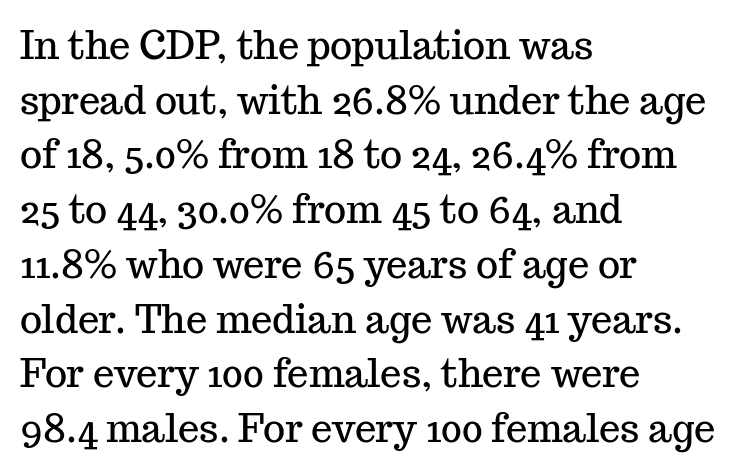
The image shows 38 px serif type, upright; set left-aligned, normal line spacing (1.44x), normal letter spacing, not underlined; medium stroke contrast and a medium x-height.
